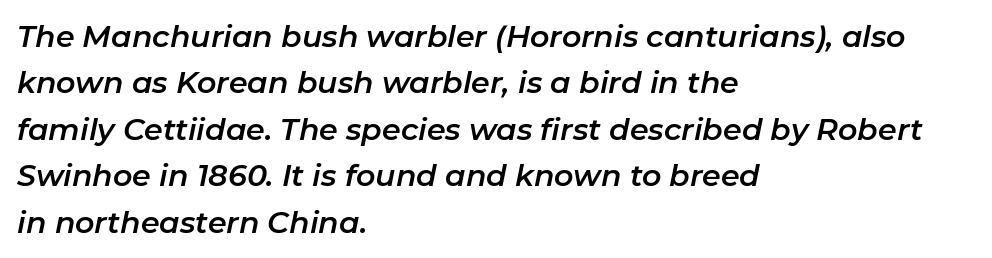
The image shows 30 px text type, italic (leaning right); set left-aligned, normal line spacing (1.55x), normal letter spacing, not underlined; low stroke contrast and a medium x-height.
